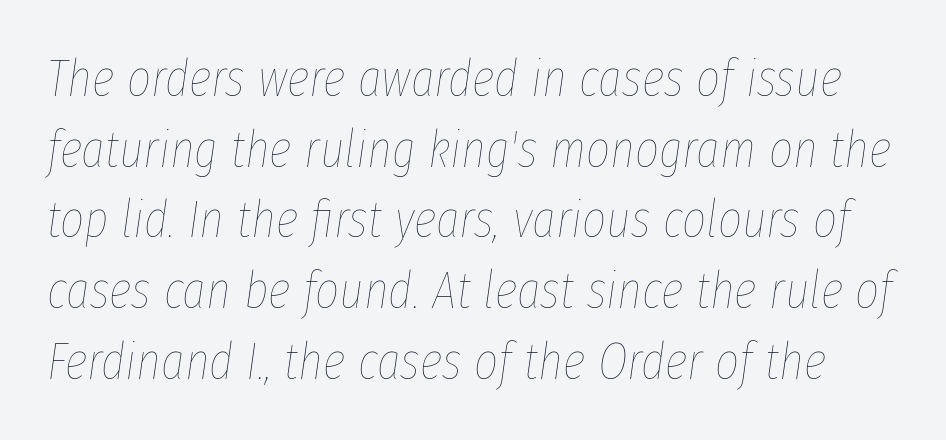
The image shows 52 px thin, condensed type, italic (leaning right); set normal line spacing (1.36x), normal letter spacing, not underlined; low stroke contrast and a medium x-height.
